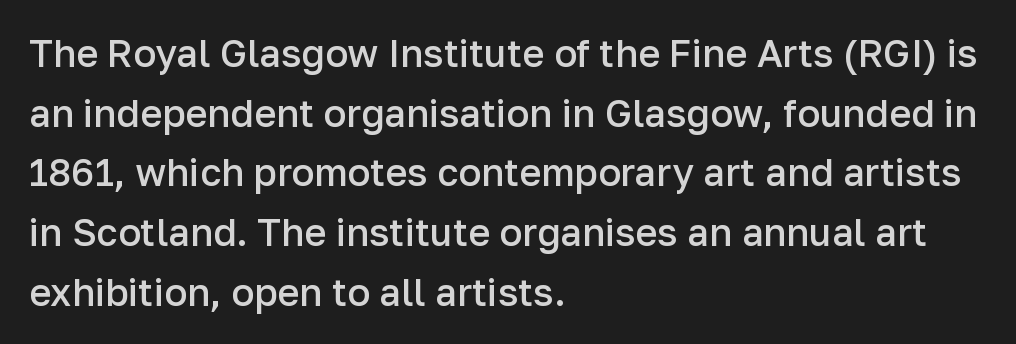
Q: Is the text bold? A: Semi-bold.
Q: Is the text italic (slanted)? A: No, it is upright.
Q: Is the typeface a serif or a sans-serif typeface? A: Sans-serif.
Q: Is the text underlined? A: No.
Q: How is the paragraph aligned? A: Left-aligned.
Q: Is the spacing between letters normal or unusually wide? A: Normal.
Q: Is the spacing between lines tight, normal or loose? A: Normal.
Q: Width (condensed, normal, or wide)? A: Normal.
Q: Stroke contrast? A: Low.
Q: x-height? A: Medium.
Q: Monospaced? A: No.
